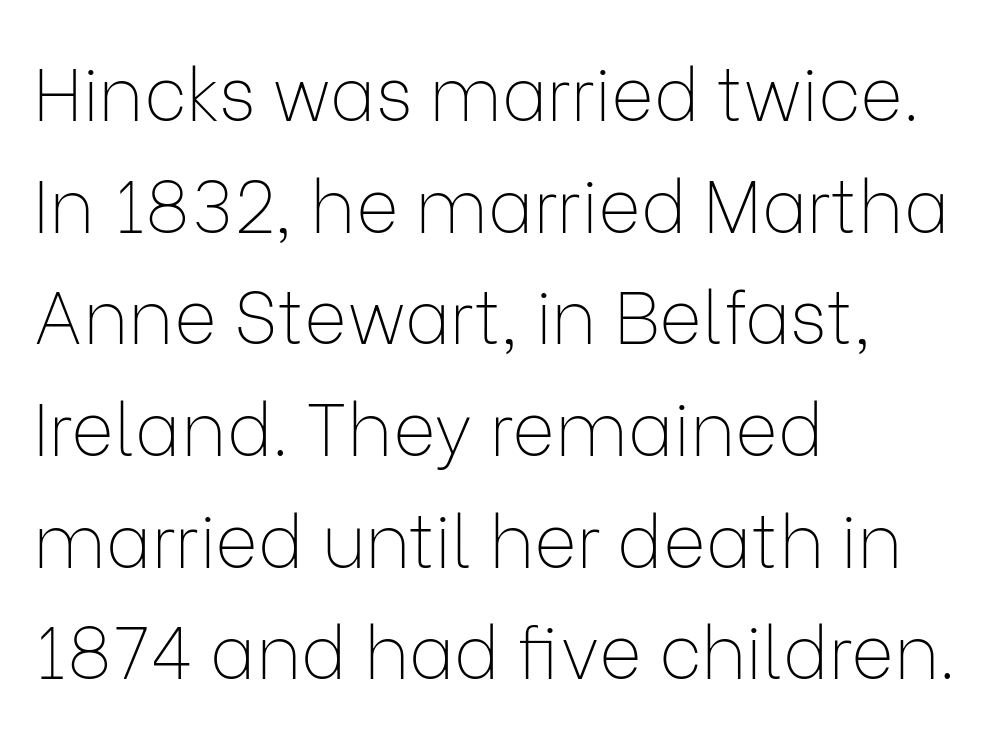
{"serif": "no", "italic": "no", "bold": "no", "weight": "thin", "width": "normal", "stroke_contrast": "low", "x_height": "medium", "monospaced": "no", "underline": "no", "align": "left", "line_spacing": "normal", "line_spacing_ratio": 1.53, "letter_spacing": "normal", "letter_spacing_em": 0.0, "glyph_px": 73}
